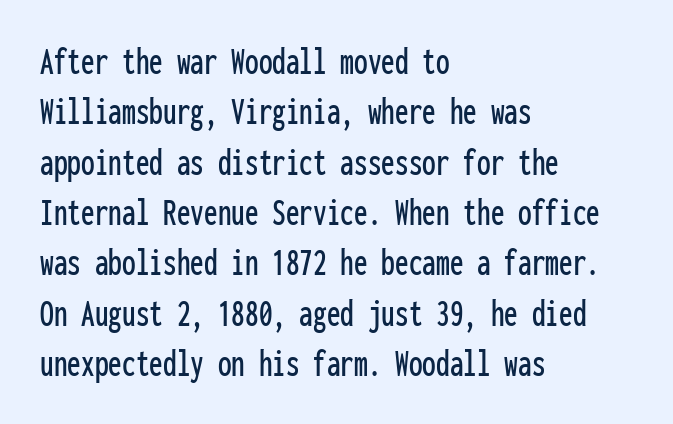
Q: Is the text italic (slanted)? A: No, it is upright.
Q: Is the typeface a serif or a sans-serif typeface? A: Sans-serif.
Q: Is the text underlined? A: No.
Q: How is the paragraph aligned? A: Left-aligned.
Q: Is the spacing between letters normal or unusually wide? A: Normal.
Q: Is the spacing between lines tight, normal or loose? A: Normal.
Q: Width (condensed, normal, or wide)? A: Condensed.
Q: Stroke contrast? A: Low.
Q: x-height? A: Medium.
Q: Monospaced? A: Yes.
